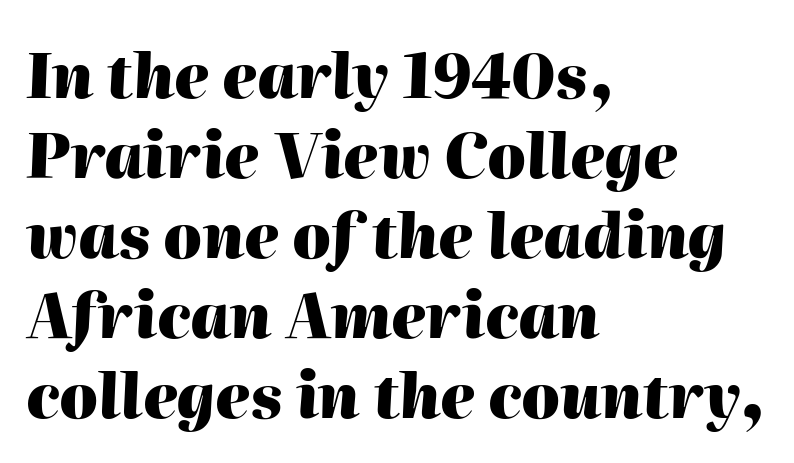
Anything drawn beneath the words? Only blank space. Typographic density is high because the face is bold. Spacing between characters is what you'd get straight out of the box. Reading down the block, your eye returns to a fixed left position each line.
